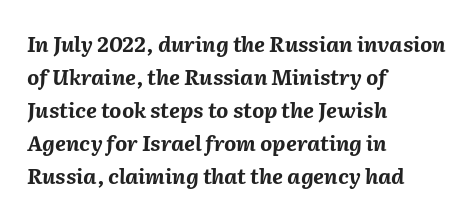
The image shows 21 px bold type, italic (leaning right); set left-aligned, normal line spacing (1.57x), normal letter spacing, not underlined.
